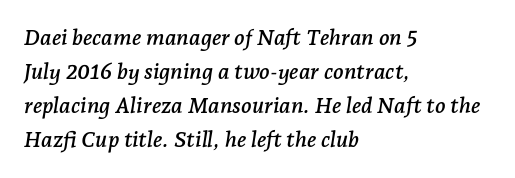
Q: Is the text italic (slanted)? A: Yes, it leans right by about 7 degrees.
Q: Is the text underlined? A: No.
Q: How is the paragraph aligned? A: Left-aligned.
Q: Is the spacing between letters normal or unusually wide? A: Normal.
Q: Is the spacing between lines tight, normal or loose? A: Normal.
